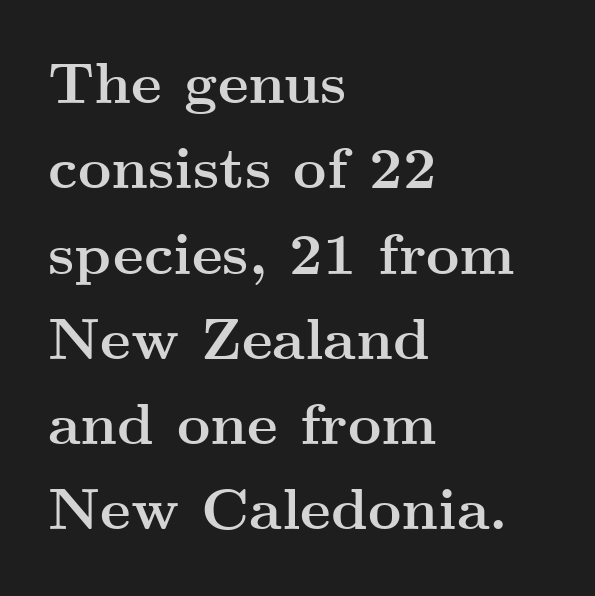
Q: Is the text bold? A: Yes.
Q: Is the text italic (slanted)? A: No, it is upright.
Q: Is the typeface a serif or a sans-serif typeface? A: Serif.
Q: Is the text underlined? A: No.
Q: How is the paragraph aligned? A: Left-aligned.
Q: Is the spacing between letters normal or unusually wide? A: Normal.
Q: Is the spacing between lines tight, normal or loose? A: Normal.
Q: Width (condensed, normal, or wide)? A: Wide.
Q: Stroke contrast? A: Medium.
Q: x-height? A: Small.
Q: Monospaced? A: No.
